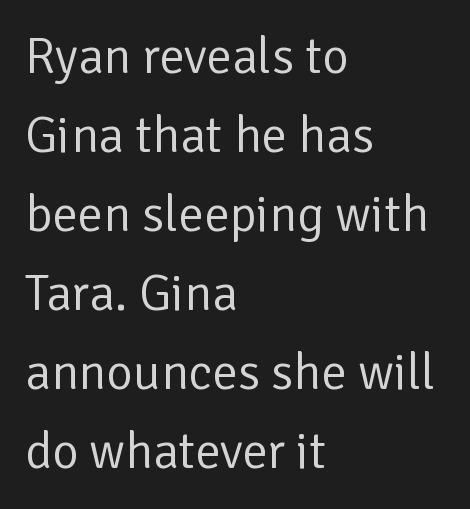
The passage shown has conventional tracking throughout. Where is the straight margin? On the left. Grotesque or geometric, the face here clearly has no serifs. One glance says typical: line gaps are just what's usual. The passage shown is typed in a proportional face where columns would drift. Check under the words: just untouched page.
